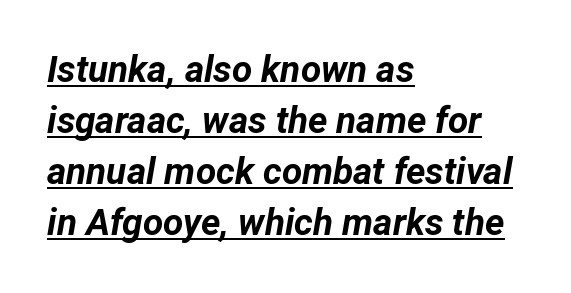
Q: Is the text bold? A: Yes.
Q: Is the text italic (slanted)? A: Yes, it leans right by about 12 degrees.
Q: Is the text underlined? A: Yes.
Q: How is the paragraph aligned? A: Left-aligned.
Q: Is the spacing between letters normal or unusually wide? A: Normal.
Q: Is the spacing between lines tight, normal or loose? A: Normal.
Q: Width (condensed, normal, or wide)? A: Normal.
Q: Stroke contrast? A: Low.
Q: x-height? A: Medium.
Q: Monospaced? A: No.
